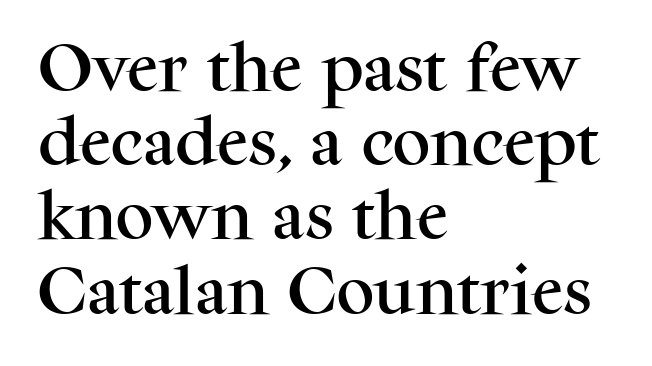
Quick note: interline space is typical. A typesetter would label this face a serif. Do the characters align in a grid? No, the font is proportional. Each line starts at the same left margin while the right side varies. Plain, unruled lines of type. This is the regular roman posture of the typeface.
